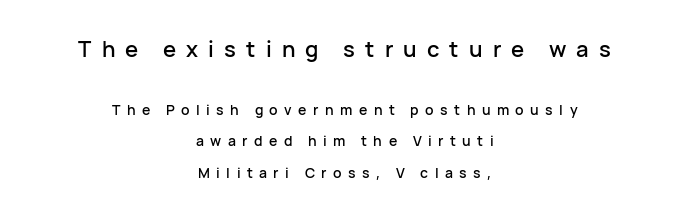
These two chunks differ in scale, with the top chunk taking the larger measure. The strip under each line holds only bare page. What stands out about the letter spacing? Its width — letters are far apart. If you measured baseline to baseline, you'd find a long distance. Horizontally, the lines are justified to the midpoint only. Designer's note — italics off, roman on.
